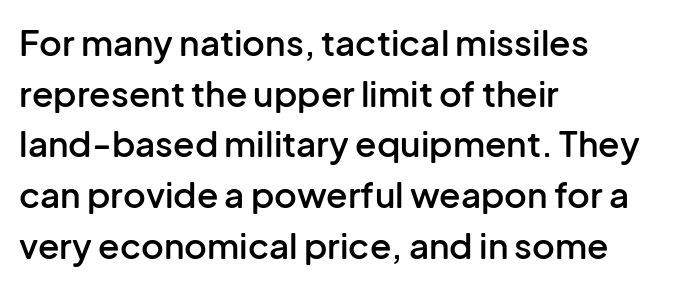
The glyphs in this specimen are sans serif. Ordinary non-slanted type is in use. Clear beneath every line of the passage. This sample has the flowing, uneven cadence of proportional lettering. The horizontal fit of the characters is conventional and even.
